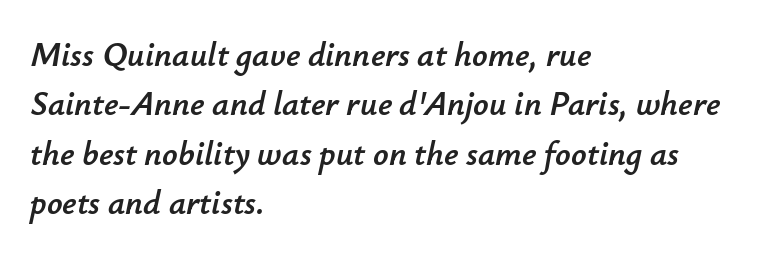
The image shows 34 px text type, italic (leaning right); set left-aligned, normal line spacing (1.45x), normal letter spacing, not underlined; low stroke contrast and a small x-height.
